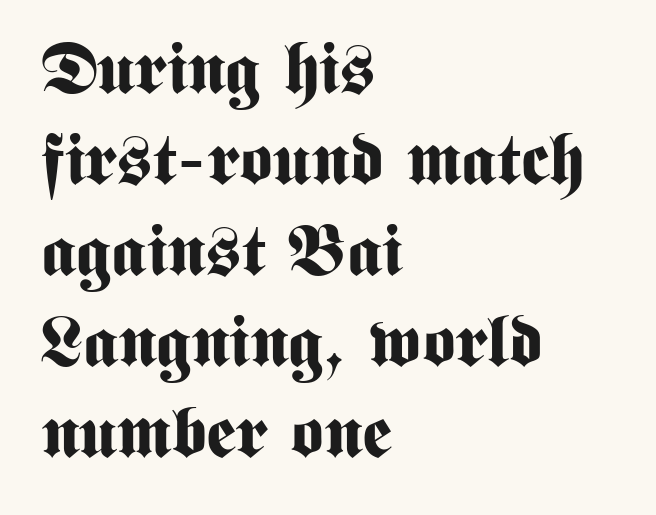
The image shows 71 px bold, condensed sans-serif type, upright; set left-aligned, normal line spacing (1.28x), normal letter spacing, not underlined; medium stroke contrast and a medium x-height.
